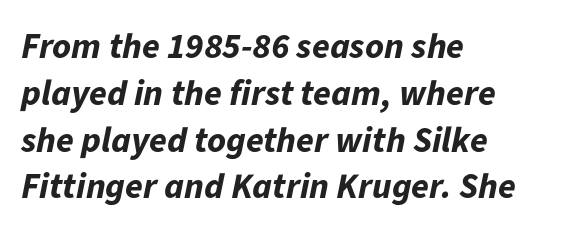
The image shows 36 px bold type, italic (leaning right); set left-aligned, normal line spacing (1.3x), normal letter spacing, not underlined; low stroke contrast and a medium x-height.
